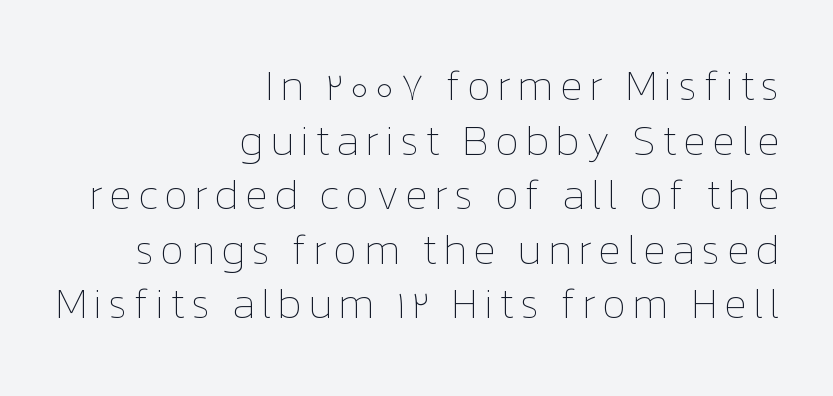
{"italic": "no", "bold": "no", "weight": "thin", "width": "normal", "stroke_contrast": "low", "x_height": "medium", "monospaced": "no", "underline": "no", "align": "right", "line_spacing": "normal", "line_spacing_ratio": 1.3, "glyph_px": 42}
